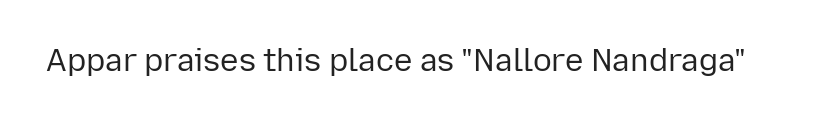
Varying glyph widths throughout — classic text-font behaviour. This sample uses plain, unmodified letter spacing. Nobody drew a line under any word here. Summary of weight: not heavy and not bold.
